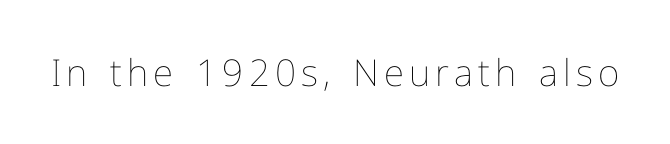
Q: Is the text bold? A: No.
Q: Is the text italic (slanted)? A: No, it is upright.
Q: Is the text underlined? A: No.
Q: Width (condensed, normal, or wide)? A: Normal.
Q: Stroke contrast? A: Low.
Q: x-height? A: Medium.
Q: Monospaced? A: No.
